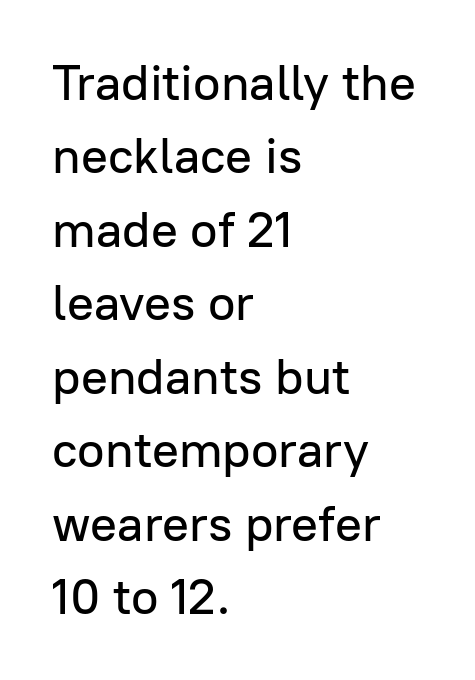
Spacing verdict: proportional, widths tailored to each character. Short note: letters normally spaced. Every row of glyphs begins at an identical x-position on the left. To sum up the face: it is a sans, with no serifs.
